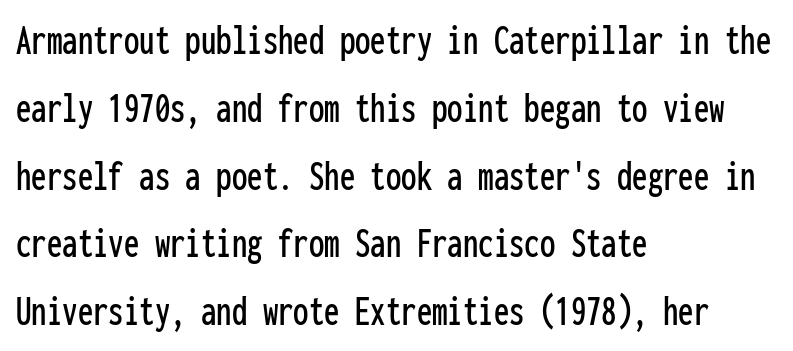
{"serif": "no", "italic": "no", "width": "condensed", "stroke_contrast": "low", "x_height": "medium", "monospaced": "yes", "underline": "no", "align": "left", "line_spacing": "normal", "line_spacing_ratio": 1.54, "letter_spacing": "normal", "letter_spacing_em": 0.0, "glyph_px": 44}
